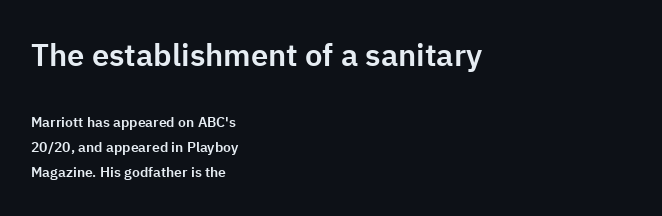
Q: Is the text italic (slanted)? A: No, it is upright.
Q: Is the typeface a serif or a sans-serif typeface? A: Sans-serif.
Q: Is the text underlined? A: No.
Q: How is the paragraph aligned? A: Left-aligned.
Q: Is the spacing between letters normal or unusually wide? A: Normal.
Q: Which block of text is set in a larger size, the first (top) or the second (bottom)? A: The first (top) one.
Q: Width (condensed, normal, or wide)? A: Normal.
Q: Stroke contrast? A: Low.
Q: x-height? A: Medium.
Q: Monospaced? A: No.
